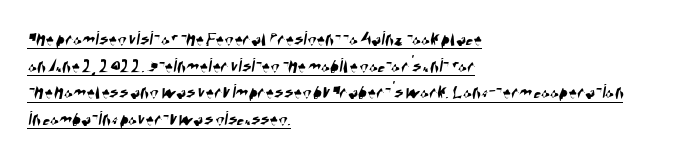
Q: Is the text underlined? A: Yes.
Q: How is the paragraph aligned? A: Left-aligned.
Q: Is the spacing between letters normal or unusually wide? A: Normal.
Q: Is the spacing between lines tight, normal or loose? A: Normal.
